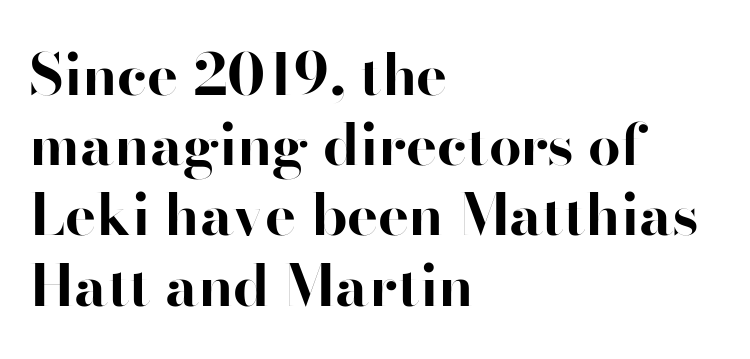
Q: Is the text bold? A: Yes.
Q: Is the text italic (slanted)? A: No, it is upright.
Q: Is the typeface a serif or a sans-serif typeface? A: Sans-serif.
Q: Is the text underlined? A: No.
Q: How is the paragraph aligned? A: Left-aligned.
Q: Is the spacing between letters normal or unusually wide? A: Normal.
Q: Width (condensed, normal, or wide)? A: Normal.
Q: Stroke contrast? A: High.
Q: x-height? A: Small.
Q: Monospaced? A: No.
